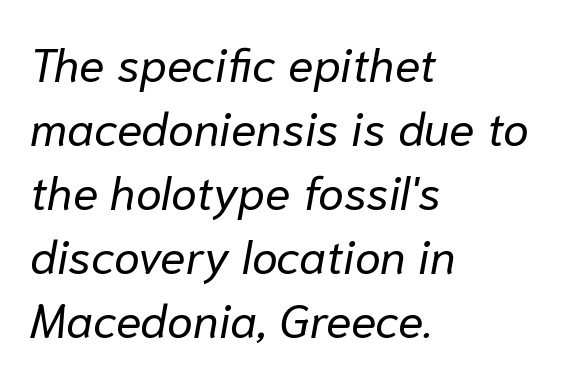
Q: Is the text bold? A: No.
Q: Is the text italic (slanted)? A: Yes, it leans right by about 10 degrees.
Q: Is the text underlined? A: No.
Q: How is the paragraph aligned? A: Left-aligned.
Q: Is the spacing between letters normal or unusually wide? A: Normal.
Q: Is the spacing between lines tight, normal or loose? A: Normal.
Q: Width (condensed, normal, or wide)? A: Normal.
Q: Stroke contrast? A: Low.
Q: x-height? A: Medium.
Q: Monospaced? A: No.
